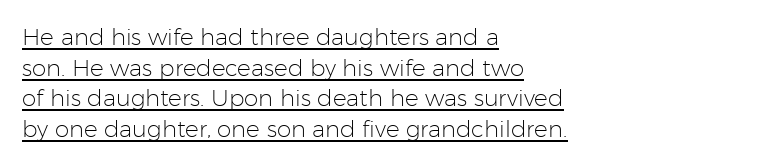
Q: Is the text bold? A: No.
Q: Is the text italic (slanted)? A: No, it is upright.
Q: Is the text underlined? A: Yes.
Q: How is the paragraph aligned? A: Left-aligned.
Q: Is the spacing between letters normal or unusually wide? A: Normal.
Q: Is the spacing between lines tight, normal or loose? A: Normal.
